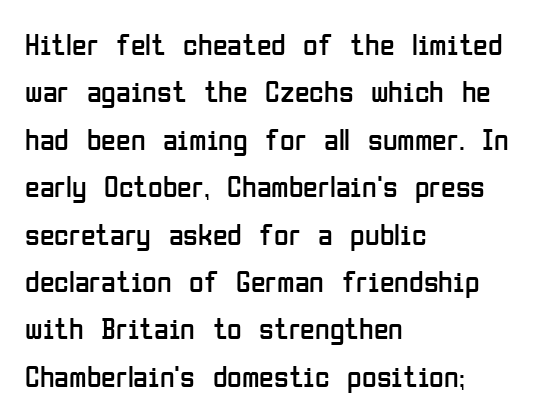
The weight would be labelled regular, book, light, or lighter still. The letters advance in unequal steps, a hallmark of proportional type. Notice how the passage keeps a crisp vertical edge on the left only. Normally led — the rows are evenly, conventionally spaced.
